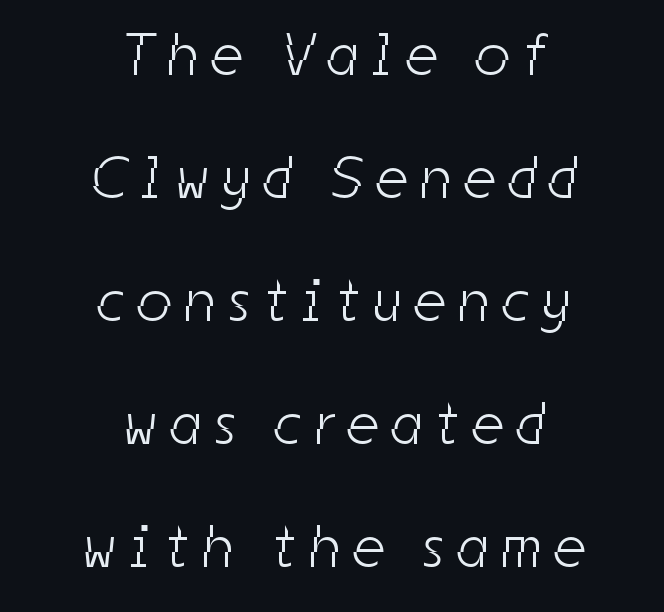
You could only call the tracking loose — the letters float apart. Looks like regular typesetting: each glyph gets only the width it needs. Regarding serifs, this sample does without them. The setting favours the middle, as headings and verse often do. The strokes carry an ordinary text weight at most. The zone under the glyphs is completely vacant.
